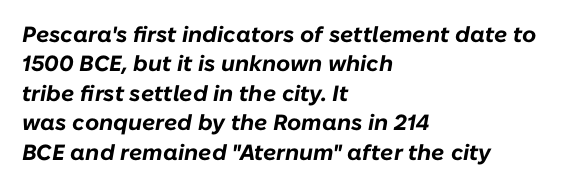
{"italic": "yes", "lean": "right", "slant_degrees": 10, "bold": "yes", "underline": "no", "align": "left", "line_spacing": "normal", "line_spacing_ratio": 1.34, "letter_spacing": "normal", "letter_spacing_em": 0.0, "glyph_px": 22}
